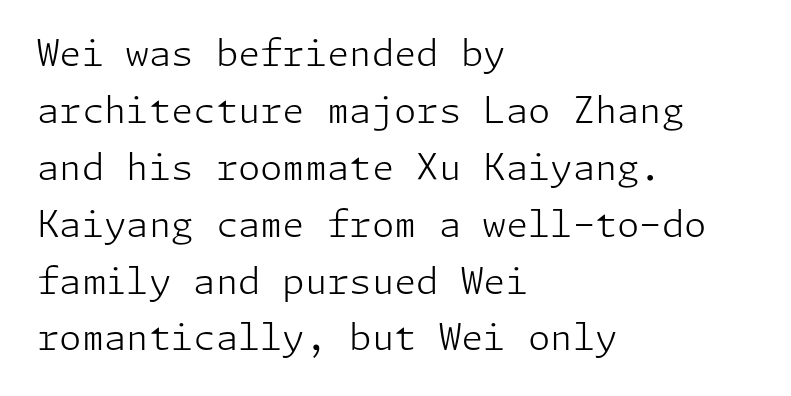
A quiet, ordinary-to-light weight characterises the typeface. Where is the straight margin? On the left. Observe the ordinary spacing: letters are neighbours, not strangers. The font's upright variant was chosen for this text. The vertical gap from one line to the next is medium. Type style note: lacks serifs.
